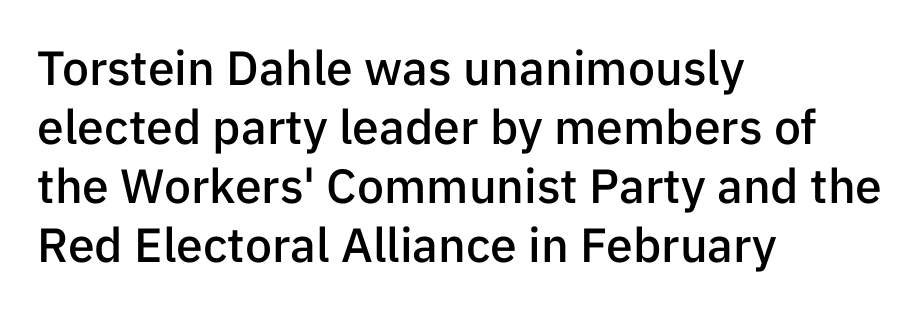
Q: Is the text bold? A: Semi-bold.
Q: Is the text italic (slanted)? A: No, it is upright.
Q: Is the typeface a serif or a sans-serif typeface? A: Sans-serif.
Q: Is the text underlined? A: No.
Q: How is the paragraph aligned? A: Left-aligned.
Q: Is the spacing between letters normal or unusually wide? A: Normal.
Q: Width (condensed, normal, or wide)? A: Normal.
Q: Stroke contrast? A: Low.
Q: x-height? A: Medium.
Q: Monospaced? A: No.
